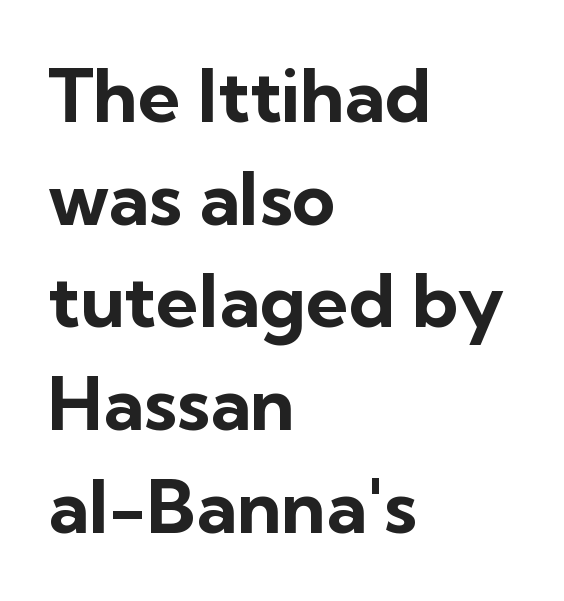
Q: Is the text bold? A: Yes.
Q: Is the text italic (slanted)? A: No, it is upright.
Q: Is the typeface a serif or a sans-serif typeface? A: Sans-serif.
Q: Is the text underlined? A: No.
Q: How is the paragraph aligned? A: Left-aligned.
Q: Is the spacing between letters normal or unusually wide? A: Normal.
Q: Is the spacing between lines tight, normal or loose? A: Normal.
Q: Width (condensed, normal, or wide)? A: Normal.
Q: Stroke contrast? A: Low.
Q: x-height? A: Medium.
Q: Monospaced? A: No.
